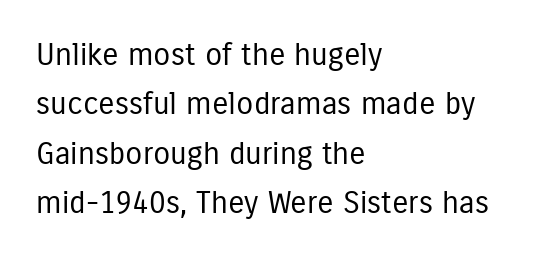
The image shows 31 px regular-weight, condensed sans-serif type, upright; set left-aligned, normal line spacing (1.59x), normal letter spacing, not underlined; low stroke contrast and a medium x-height.
